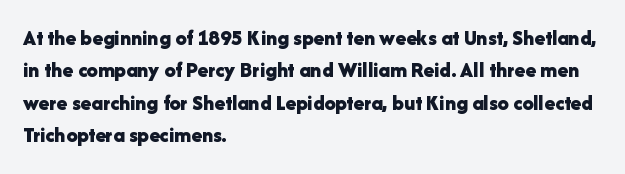
This block has exactly the height ordinary leading produces. A roman cut, with each character standing at attention. Typesetter's note: full bold, strokes at maximum text heaviness. The rendering anchors every line to the left-hand side.
